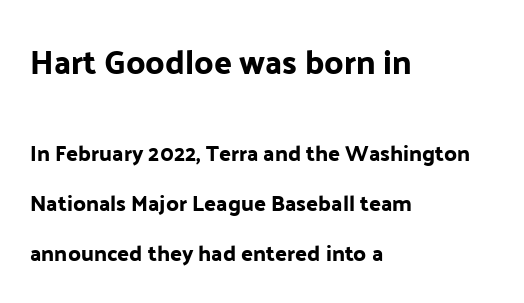
Top chunk: large. Bottom chunk: small. Observe the ordinary spacing: letters are neighbours, not strangers. Is this a fixed-width face? No — the glyphs have proportional, varying widths. Every stem runs plumb, perpendicular to the baseline. Every row of glyphs begins at an identical x-position on the left. The specimen omits any rule beneath the text block's lines.
